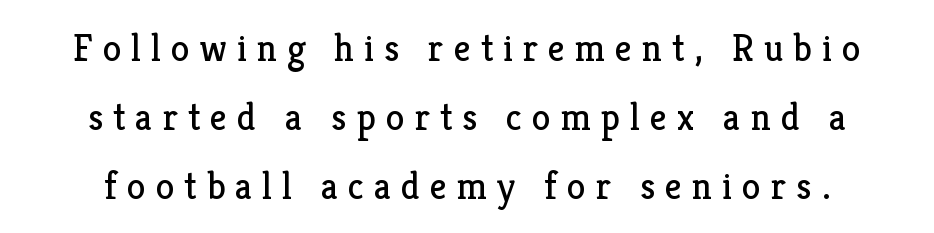
The image shows 38 px regular-weight serif type, upright; set line spacing 1.81x, unusually wide letter spacing (+0.26 em), not underlined; low stroke contrast and a medium x-height.
